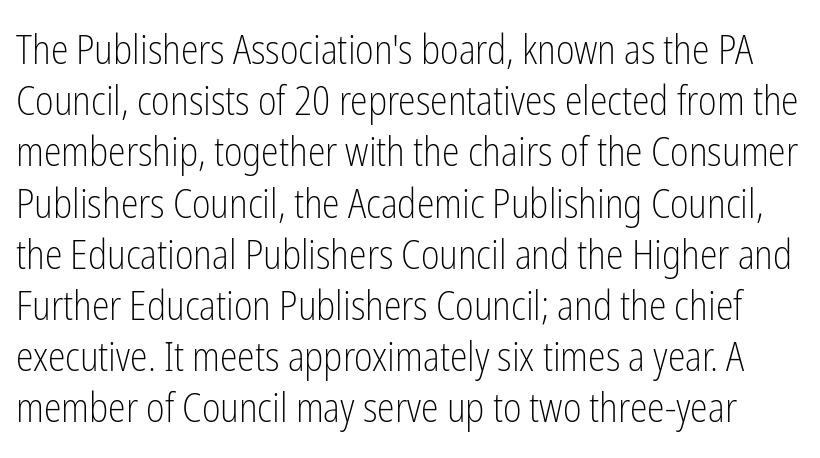
The image shows 40 px light, condensed sans-serif type, upright; set normal line spacing (1.28x), normal letter spacing, not underlined; low stroke contrast and a medium x-height.
